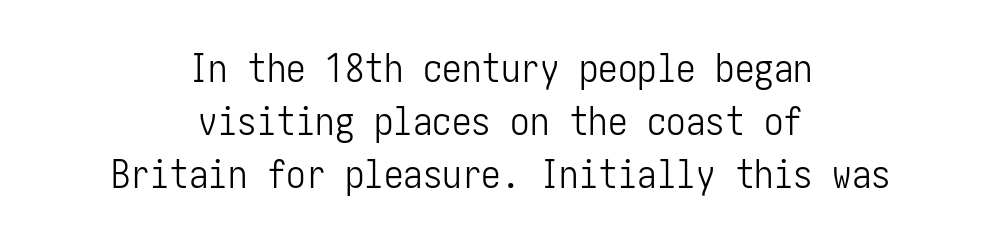
{"serif": "no", "italic": "no", "bold": "no", "weight": "light", "width": "condensed", "stroke_contrast": "low", "x_height": "medium", "underline": "no", "align": "center", "line_spacing": "normal", "line_spacing_ratio": 1.36, "letter_spacing": "normal", "letter_spacing_em": 0.0, "glyph_px": 39}
